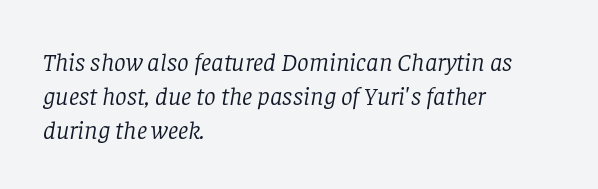
Baseline-to-baseline distance is the conventional proportion of letter height. The gaps between neighbouring characters are ordinary and unremarkable. The letters are slanted; this is an italic face. The passage is arranged the way most books set body copy — flush left.
